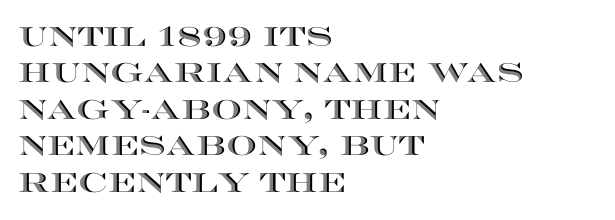
Tracking value appears to be zero — textbook default spacing. The type sits square on the baseline with zero lean. A clean baseline with only descenders dipping below it. Is the block centered? No — it sits flush against the left margin. Notice how descenders clear the ascenders below comfortably — that's standard leading.
